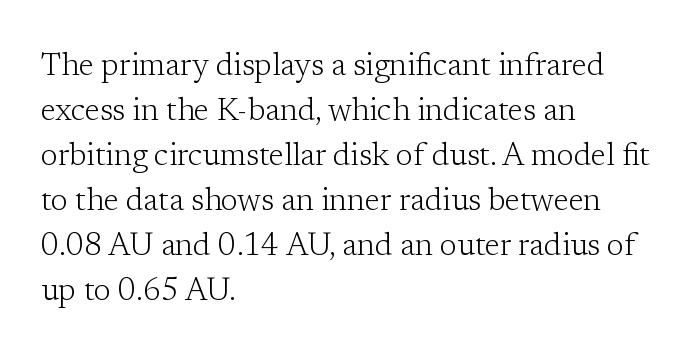
Q: Is the text bold? A: No.
Q: Is the text italic (slanted)? A: No, it is upright.
Q: Is the typeface a serif or a sans-serif typeface? A: Serif.
Q: Is the text underlined? A: No.
Q: How is the paragraph aligned? A: Left-aligned.
Q: Is the spacing between letters normal or unusually wide? A: Normal.
Q: Is the spacing between lines tight, normal or loose? A: Normal.
Q: Width (condensed, normal, or wide)? A: Normal.
Q: Stroke contrast? A: Low.
Q: x-height? A: Medium.
Q: Monospaced? A: No.
